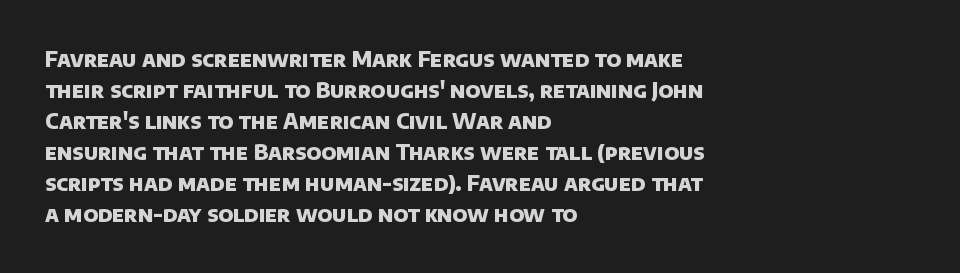
The image shows 21 px bold type; set left-aligned, normal line spacing (1.48x), normal letter spacing, not underlined.
